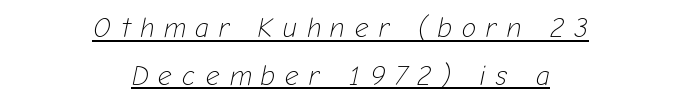
Is this a heavy cut? Hardly; it is regular or lighter. The passage is arranged like a title page — every line centered. Display-style spreading of the glyphs; the letterfit is very open. Looking at the ascenders, they clearly lean.
